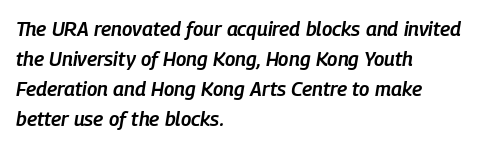
Q: Is the text bold? A: Semi-bold.
Q: Is the text italic (slanted)? A: Yes, it leans right by about 9 degrees.
Q: Is the text underlined? A: No.
Q: How is the paragraph aligned? A: Left-aligned.
Q: Is the spacing between letters normal or unusually wide? A: Normal.
Q: Is the spacing between lines tight, normal or loose? A: Normal.
